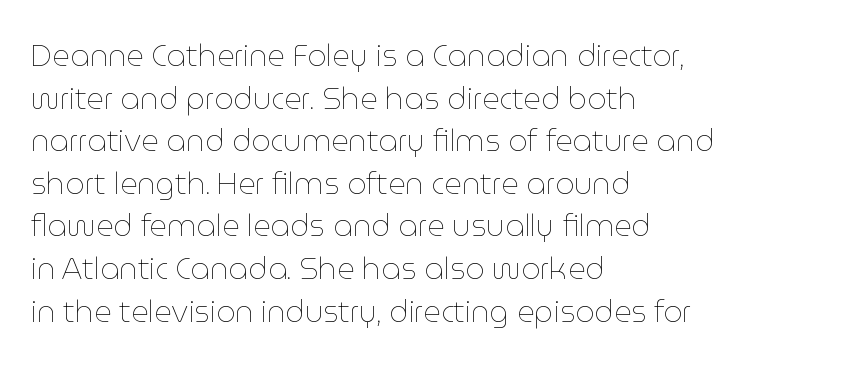
{"italic": "no", "bold": "no", "weight": "thin", "width": "normal", "stroke_contrast": "low", "x_height": "medium", "monospaced": "no", "underline": "no", "align": "left", "line_spacing": "normal", "line_spacing_ratio": 1.42, "letter_spacing": "normal", "letter_spacing_em": 0.0, "glyph_px": 30}
